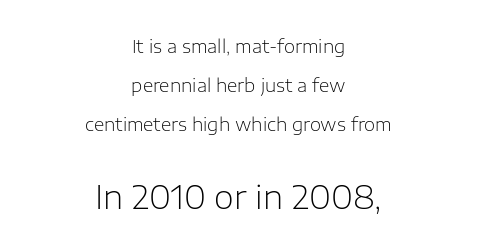
The image shows 32 px light sans-serif type, upright; set centered, loose line spacing (2.16x), normal letter spacing, not underlined; the second (bottom) block is 1.78x larger; low stroke contrast and a medium x-height.
